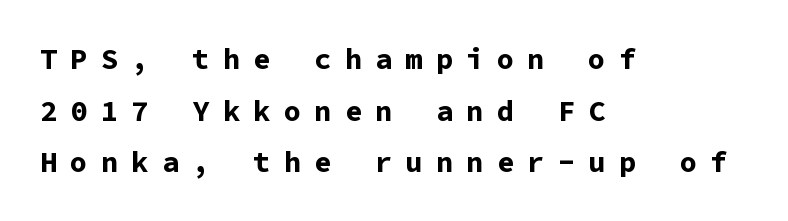
The image shows 29 px bold sans-serif type, upright, monospaced; set left-aligned, line spacing 1.78x, unusually wide letter spacing (+0.45 em), not underlined; low stroke contrast and a medium x-height.
